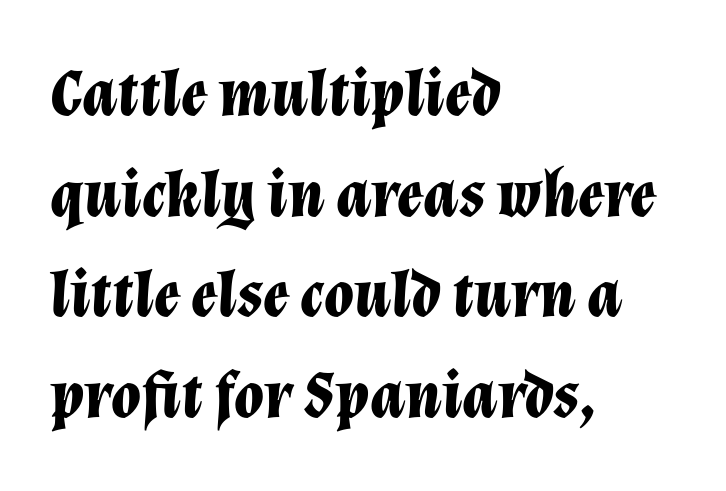
{"italic": "yes", "lean": "right", "slant_degrees": 12, "bold": "yes", "weight": "bold", "width": "normal", "stroke_contrast": "low", "x_height": "medium", "monospaced": "no", "underline": "no", "align": "left", "line_spacing": "normal", "line_spacing_ratio": 1.48, "letter_spacing": "normal", "letter_spacing_em": 0.0, "glyph_px": 68}
